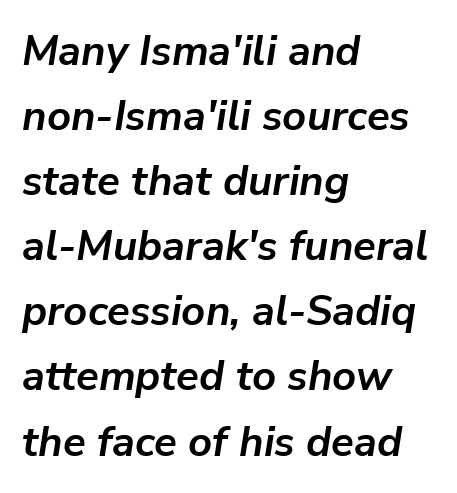
The image shows 42 px semibold type, italic (leaning right); set left-aligned, normal line spacing (1.55x), normal letter spacing, not underlined; low stroke contrast and a medium x-height.
